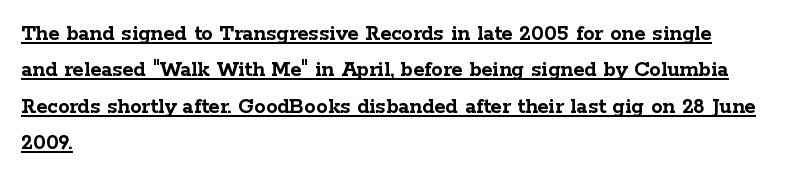
Honestly, the letter spacing is just normal — you wouldn't notice it. A dark, heavy texture on the line: the type is bold. A typesetter would call this leading conventional body-copy spacing. It's the straight-up-and-down kind of type. Horizontally, the lines are justified to the leading edge only.
